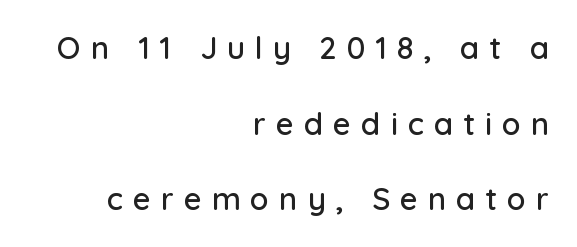
The image shows 31 px sans-serif type, upright; set right-aligned, loose line spacing (2.44x), unusually wide letter spacing (+0.32 em), not underlined; low stroke contrast and a medium x-height.
